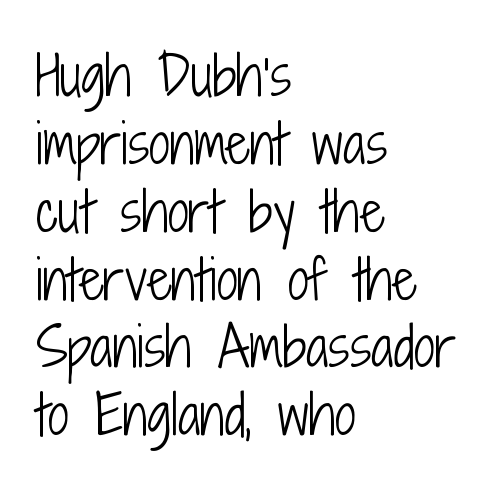
The rendering shows plain stroke endings on the letterforms — a sans-serif design. The zone under the glyphs is completely vacant. Think of a printed novel: that variable character pitch is what you see here. All the whitespace from short lines collects on the right. Standard letterfit; no display-style spreading of the glyphs. These lines sit exactly where default settings would place them.
